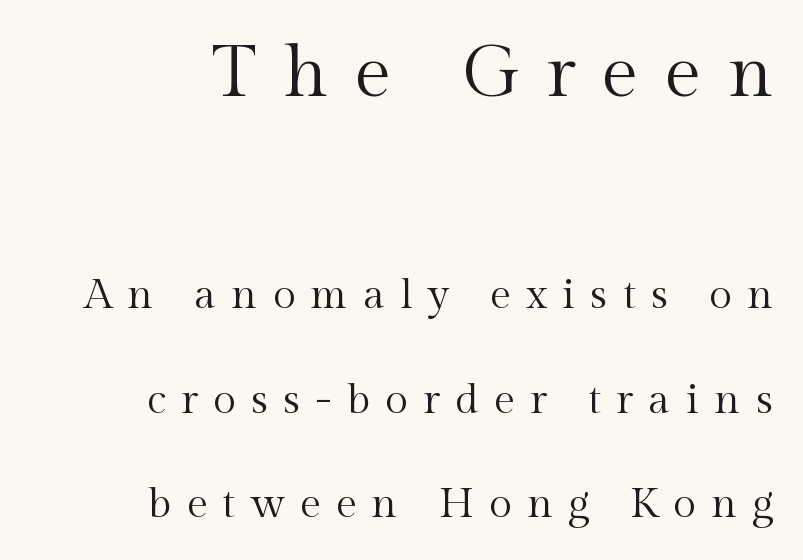
The image shows 73 px regular-weight serif type, upright; set right-aligned, loose line spacing (2.49x), unusually wide letter spacing (+0.36 em), not underlined; the first (top) block is 1.74x larger; a medium x-height.
